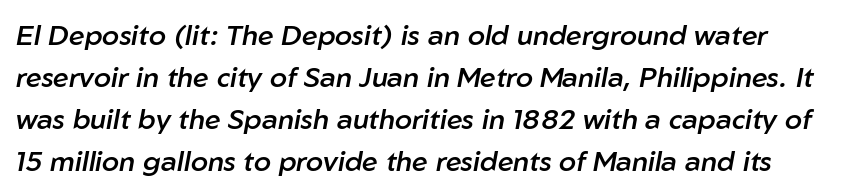
The image shows 28 px semibold type, italic (leaning right); set left-aligned, normal line spacing (1.5x), normal letter spacing, not underlined; low stroke contrast and a medium x-height.
